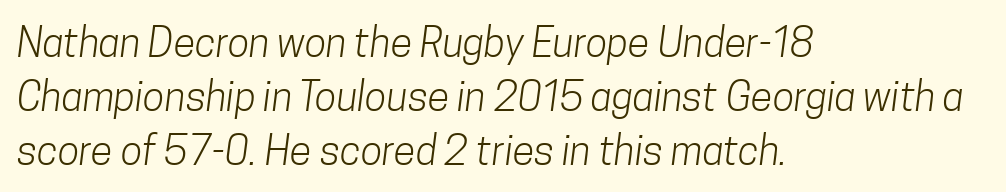
This is sans-serif lettering, the kind often seen on screens and signage. Stroke thickness stays within the range of a standard reading face or lighter. One-word summary of the alignment: left. Do the characters align in a grid? No, the font is proportional. Interline gaps are of average width in this sample.
